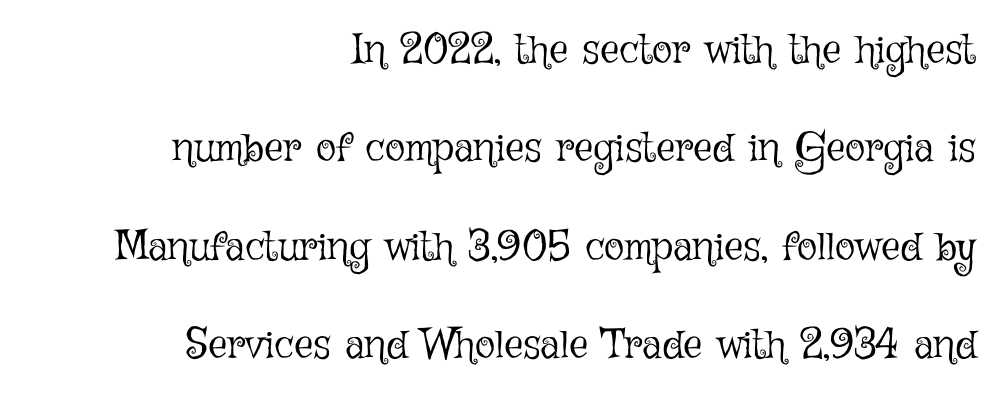
Each stroke keeps to a modest, everyday thickness or less. Notice the wide empty band between every row — that's loose leading. A clean baseline with only descenders dipping below it. The paragraph shown leans on its right margin. Varying glyph widths throughout — classic text-font behaviour.
